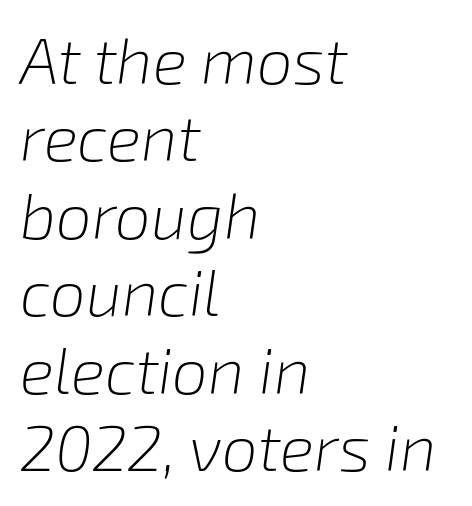
The image shows 64 px light type, italic (leaning right); set left-aligned, line spacing 1.21x, normal letter spacing, not underlined; low stroke contrast and a medium x-height.
